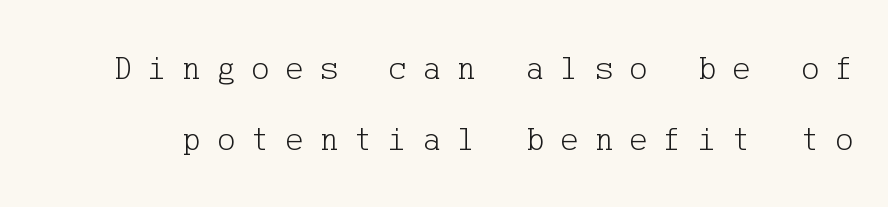
Leading is clearly above the norm, producing a sparse column. The characters are drawn with everyday or finer stroke widths. Note: serifs present on the glyphs. The face used here is rendered with a markedly widened letterfit. The space beneath each line is pristine and unruled.
